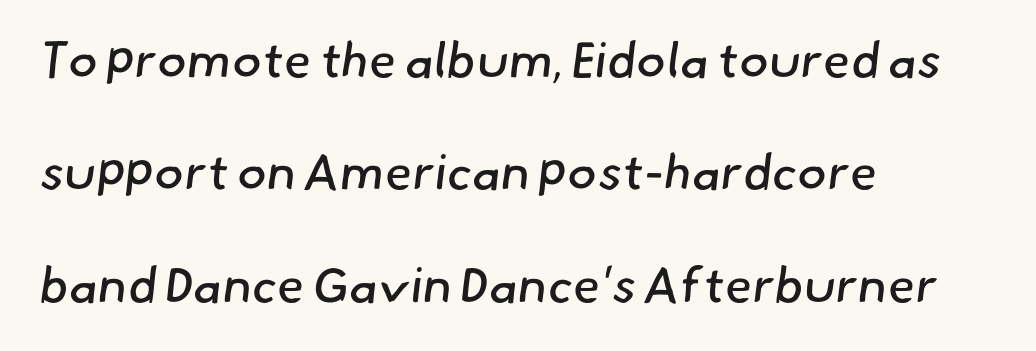
The image shows 50 px regular-weight sans-serif type; set left-aligned, loose line spacing (2.25x), normal letter spacing, not underlined; low stroke contrast and a small x-height.
